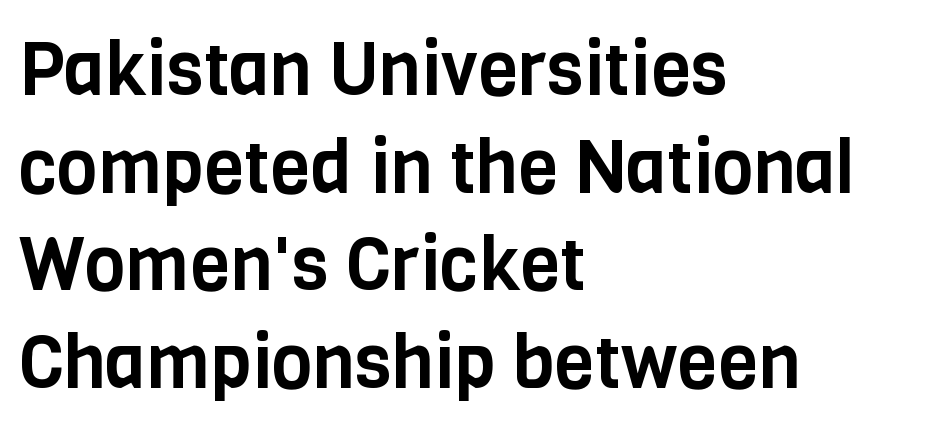
Note the varied advance widths — an 'i' is clearly narrower than an 'm'. Baseline-to-baseline distance is the conventional proportion of letter height. This rendering uses left alignment, leaving the right contour irregular. Check the space under the baseline: it is left empty.
